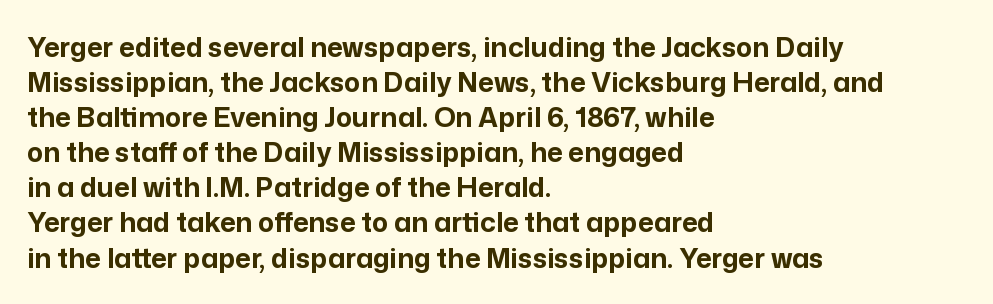
Is there much room between lines? A standard amount, neither cramped nor airy. Emphasis by weight is at full strength: bold. Each word holds together tightly as a unit, with standard inter-letter gaps. Rule under the text: the space is simply empty. Style check: upright. Does the copy run flush right? No — it runs flush left.
